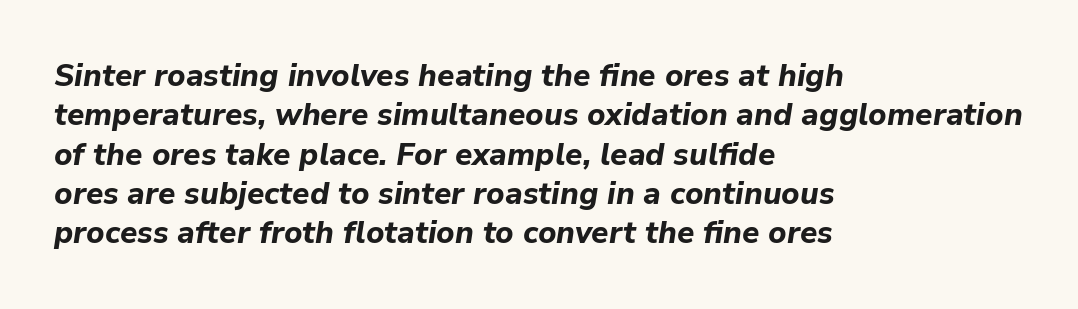
{"italic": "yes", "lean": "right", "slant_degrees": 9, "bold": "yes", "weight": "bold", "width": "normal", "stroke_contrast": "low", "x_height": "medium", "monospaced": "no", "underline": "no", "align": "left", "line_spacing": "normal", "line_spacing_ratio": 1.27, "letter_spacing": "normal", "letter_spacing_em": 0.0, "glyph_px": 31}
